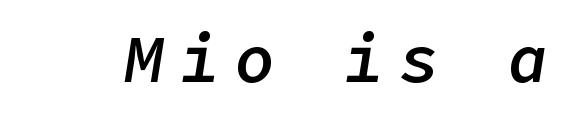
The image shows 66 px semibold type, italic (leaning right); set unusually wide letter spacing (+0.23 em), not underlined; low stroke contrast and a medium x-height.
